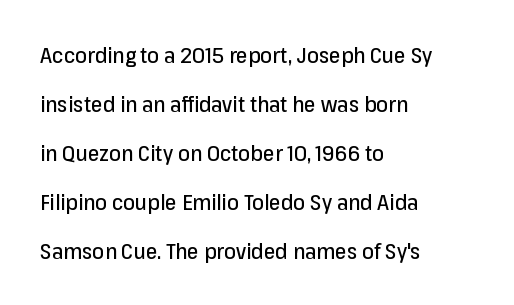
When letters stand straight like this, we call the style roman or upright. Underline: absent. Casual observation: everything's shoved over to the left. Words appear dense and cohesive because spacing is normal. Vertical spacing — loose.
